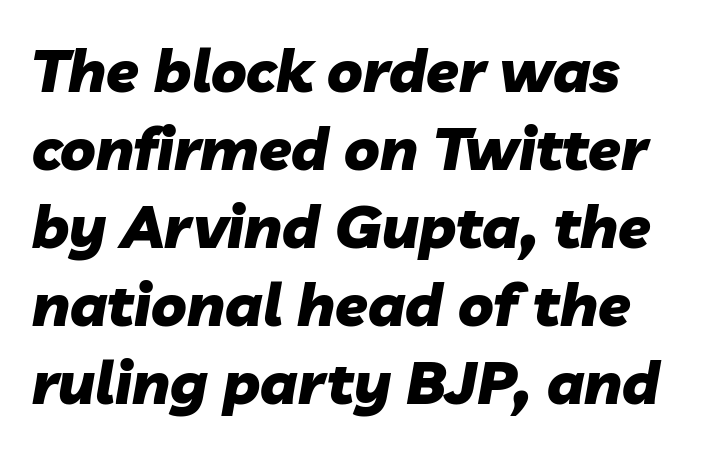
Notice how the stems are inclined rather than vertical — that's the hallmark of italics. Nobody drew a line under any word here. The font is running at its bold setting. Nobody touched the tracking dial on this one.
